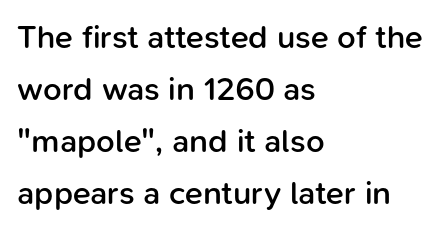
Grotesque or geometric, the face here clearly has no serifs. In terms of leading, this rendering sits right in the middle. As a designer I'd log this as weight 600, semibold. The string is rendered with underlining switched off. Note the varied advance widths — an 'i' is clearly narrower than an 'm'.
